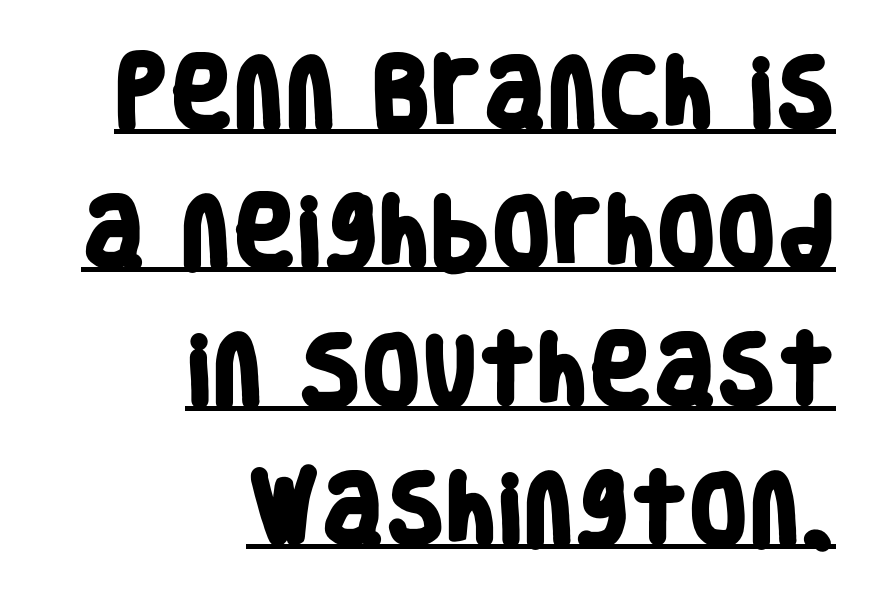
The image shows 77 px heavy, condensed sans-serif type; set right-aligned, line spacing 1.8x, normal letter spacing, underlined; low stroke contrast and a large x-height.
